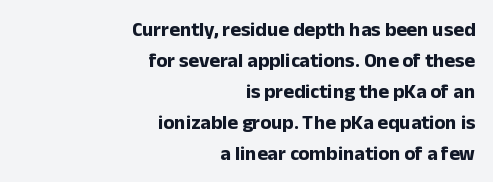
Q: Is the text bold? A: Yes.
Q: Is the text italic (slanted)? A: No, it is upright.
Q: Is the text underlined? A: No.
Q: How is the paragraph aligned? A: Right-aligned.
Q: Is the spacing between letters normal or unusually wide? A: Normal.
Q: Is the spacing between lines tight, normal or loose? A: Normal.
